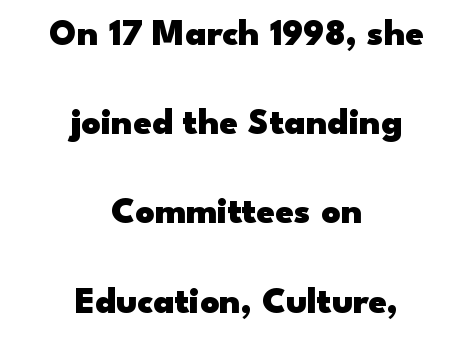
The image shows 37 px heavy, wide sans-serif type, upright; set centered, loose line spacing (2.41x), normal letter spacing, not underlined; low stroke contrast and a small x-height.
